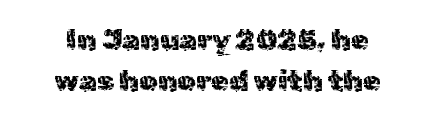
Style check: upright. The vertical gap from one line to the next is medium. Heft: none added — not bold. Students, note that the glyphs here touch the page at normal intervals. Horizontally, the lines are justified to the midpoint only. This rendering employs a face without finishing strokes, i.e., a sans-serif.
